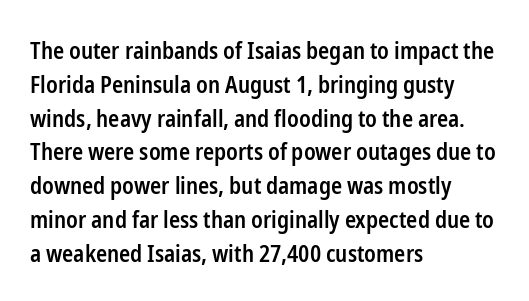
The image shows 23 px text type, upright; set left-aligned, normal line spacing (1.47x), normal letter spacing, not underlined.
